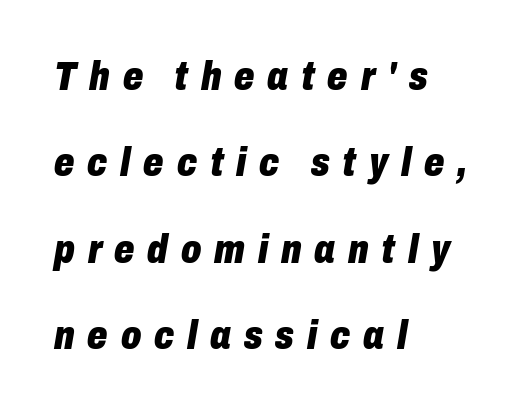
{"italic": "yes", "lean": "right", "slant_degrees": 10, "bold": "yes", "weight": "heavy", "width": "condensed", "stroke_contrast": "low", "x_height": "medium", "monospaced": "no", "underline": "no", "align": "left", "line_spacing": "loose", "line_spacing_ratio": 2.16, "letter_spacing": "wide", "letter_spacing_em": 0.32, "glyph_px": 40}
